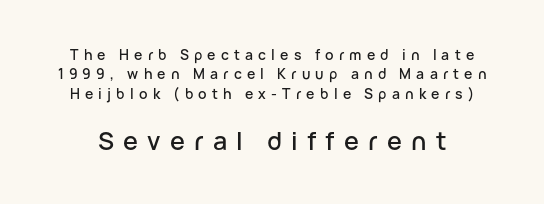
Between these two stacked blocks, the lower one wins on size. The tracking jumps out immediately: characters are airy and widely separated. Rendered with straight, roman letterforms. The string is rendered with underlining switched off. Whoever set this chose a conventional vertical rhythm.
